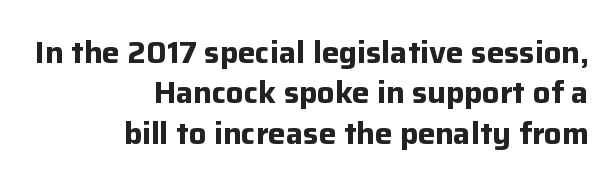
The lines sit at an ordinary, default distance from one another. This rendering uses right alignment, leaving the left contour irregular. A clean baseline with only descenders dipping below it. Character widths vary here, with narrow letters taking less room than wide ones.
